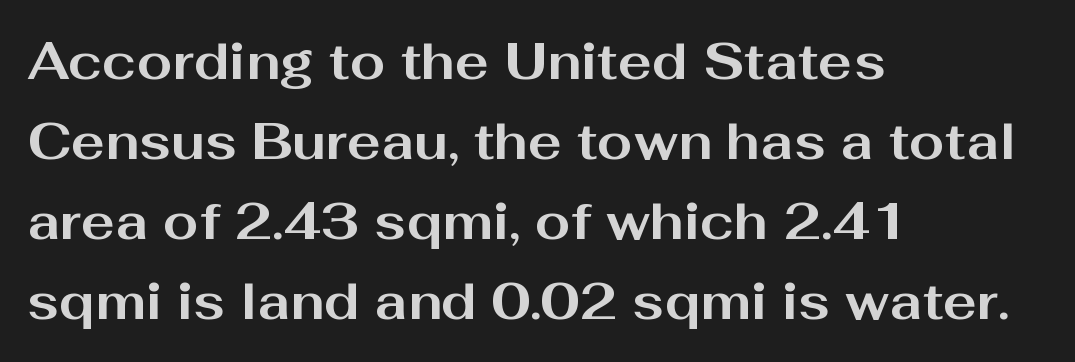
The image shows 51 px bold, wide sans-serif type, upright; set left-aligned, normal line spacing (1.57x), normal letter spacing, not underlined; medium stroke contrast and a medium x-height.
